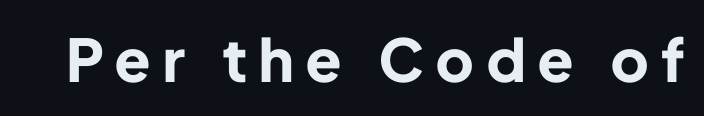
Q: Is the text bold? A: Yes.
Q: Is the text italic (slanted)? A: No, it is upright.
Q: Is the typeface a serif or a sans-serif typeface? A: Sans-serif.
Q: Is the text underlined? A: No.
Q: Is the spacing between letters normal or unusually wide? A: Unusually wide.
Q: Width (condensed, normal, or wide)? A: Normal.
Q: Stroke contrast? A: Low.
Q: x-height? A: Medium.
Q: Monospaced? A: No.
